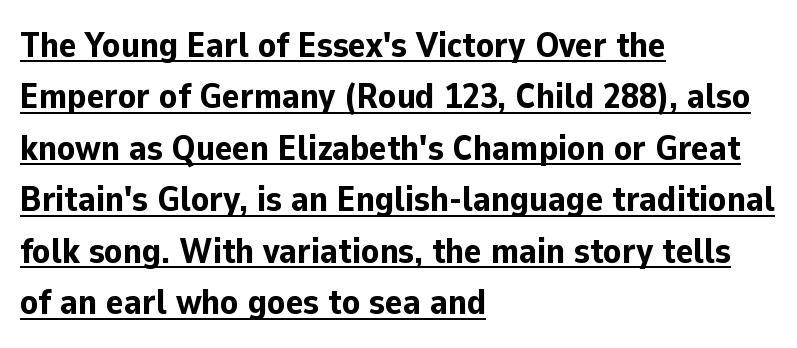
The image shows 36 px bold sans-serif type, upright; set left-aligned, normal line spacing (1.43x), normal letter spacing, underlined; low stroke contrast and a medium x-height.
